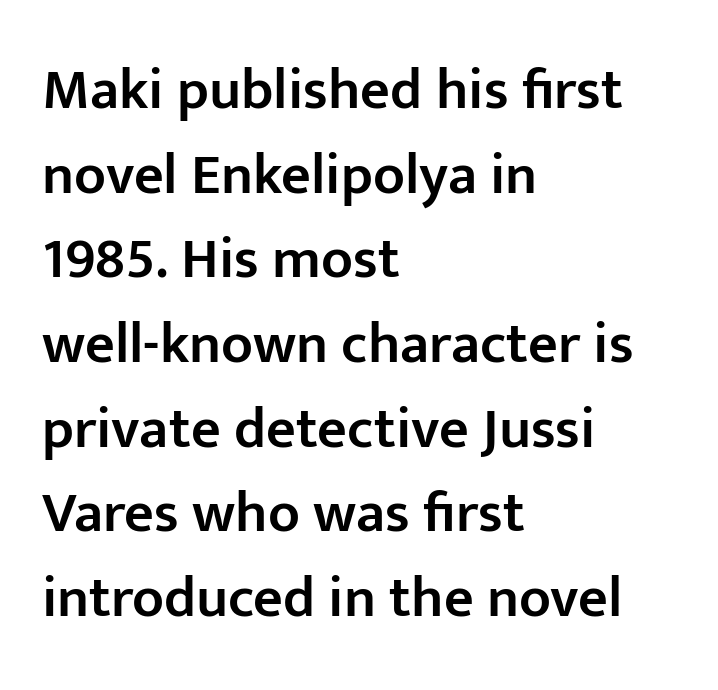
{"serif": "no", "italic": "no", "bold": "semi", "weight": "semibold", "width": "normal", "stroke_contrast": "low", "x_height": "medium", "monospaced": "no", "underline": "no", "align": "left", "line_spacing": "normal", "line_spacing_ratio": 1.46, "letter_spacing": "normal", "letter_spacing_em": 0.0, "glyph_px": 58}
